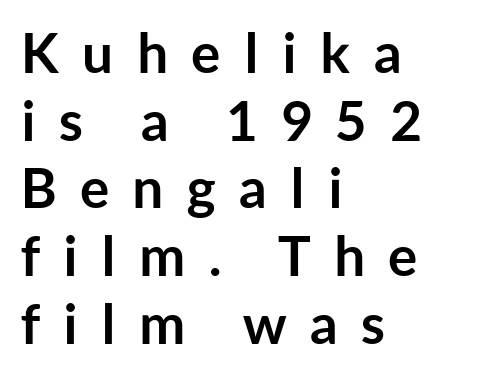
The paragraph shown leans on its left margin. This rendering features lettering with no underline. In terms of letterform style, serifs are entirely absent. In terms of weight, the rendering is a true, heavy bold. Looks like regular typesetting: each glyph gets only the width it needs.
